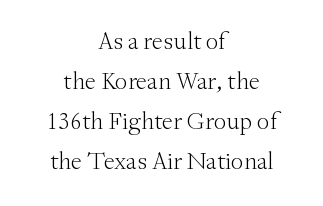
The image shows 25 px text type, upright; set centered, normal line spacing (1.6x), normal letter spacing, not underlined.
